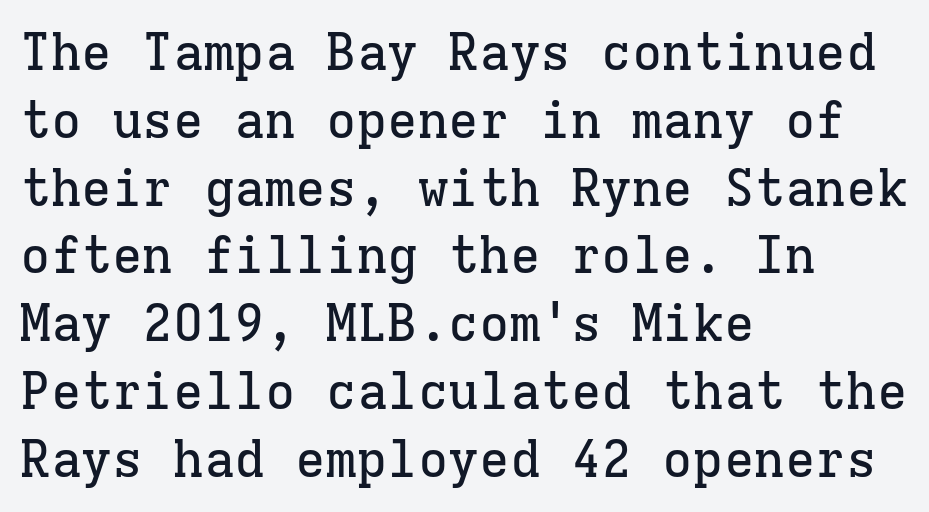
The image shows 51 px serif type, upright, monospaced; set left-aligned, normal line spacing (1.33x), normal letter spacing, not underlined; low stroke contrast and a medium x-height.
